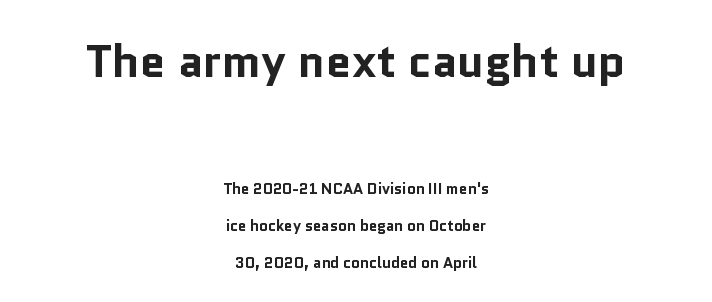
Q: Is the text bold? A: Yes.
Q: Is the text italic (slanted)? A: No, it is upright.
Q: Is the typeface a serif or a sans-serif typeface? A: Sans-serif.
Q: Is the text underlined? A: No.
Q: How is the paragraph aligned? A: Centered.
Q: Is the spacing between letters normal or unusually wide? A: Normal.
Q: Is the spacing between lines tight, normal or loose? A: Loose.
Q: Which block of text is set in a larger size, the first (top) or the second (bottom)? A: The first (top) one.
Q: Width (condensed, normal, or wide)? A: Normal.
Q: Stroke contrast? A: Low.
Q: x-height? A: Medium.
Q: Monospaced? A: No.
